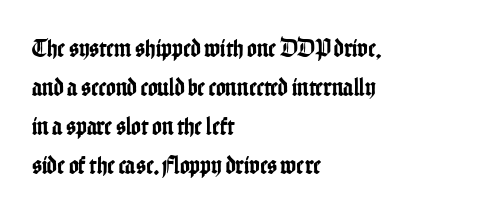
The image shows 26 px text type, upright; set left-aligned, normal line spacing (1.5x), normal letter spacing, not underlined.
